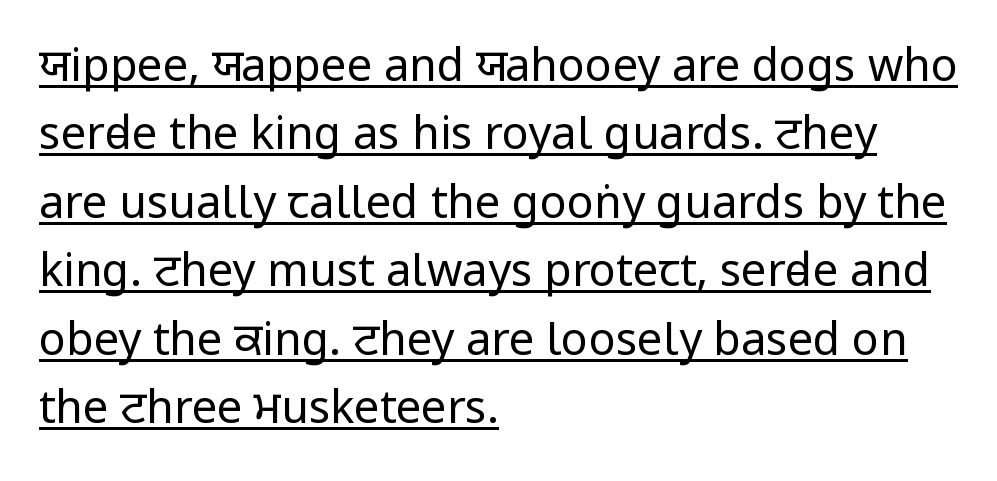
Q: Is the text bold? A: No.
Q: Is the text italic (slanted)? A: No, it is upright.
Q: Is the typeface a serif or a sans-serif typeface? A: Sans-serif.
Q: Is the text underlined? A: Yes.
Q: How is the paragraph aligned? A: Left-aligned.
Q: Is the spacing between letters normal or unusually wide? A: Normal.
Q: Is the spacing between lines tight, normal or loose? A: Normal.
Q: Width (condensed, normal, or wide)? A: Condensed.
Q: Stroke contrast? A: Low.
